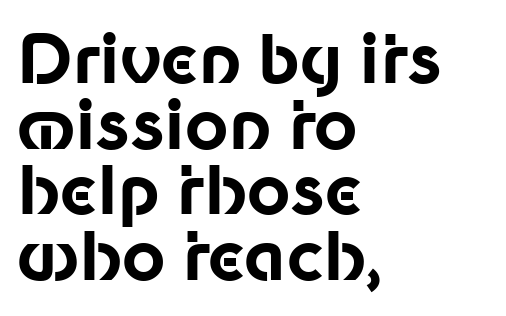
{"serif": "no", "italic": "no", "bold": "yes", "weight": "bold", "width": "normal", "stroke_contrast": "low", "x_height": "medium", "monospaced": "no", "underline": "no", "align": "left", "line_spacing": "tight", "line_spacing_ratio": 0.98, "letter_spacing": "normal", "letter_spacing_em": 0.0, "glyph_px": 67}
